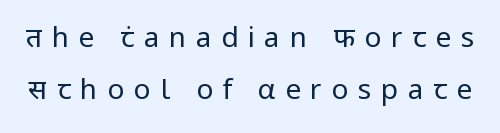
{"serif": "no", "italic": "no", "bold": "no", "weight": "regular", "width": "normal", "stroke_contrast": "low", "x_height": "medium", "monospaced": "no", "underline": "no", "line_spacing_ratio": 1.86, "letter_spacing": "wide", "letter_spacing_em": 0.34, "glyph_px": 28}
